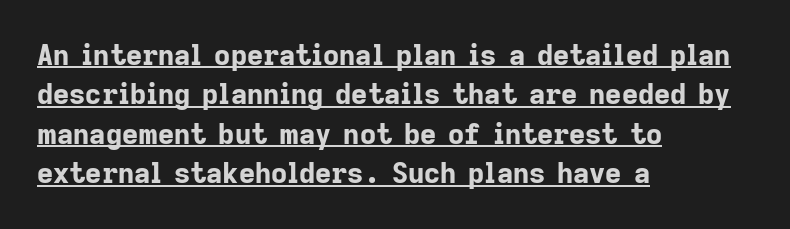
{"serif": "no", "italic": "no", "bold": "yes", "weight": "bold", "width": "normal", "stroke_contrast": "low", "x_height": "medium", "monospaced": "no", "underline": "yes", "align": "left", "line_spacing": "normal", "line_spacing_ratio": 1.41, "letter_spacing": "normal", "letter_spacing_em": 0.0, "glyph_px": 28}
